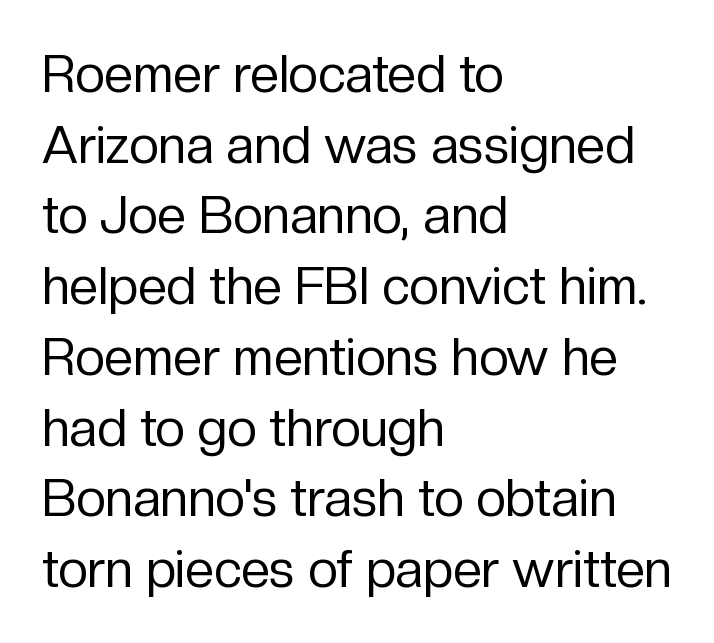
Q: Is the text bold? A: No.
Q: Is the text italic (slanted)? A: No, it is upright.
Q: Is the typeface a serif or a sans-serif typeface? A: Sans-serif.
Q: Is the text underlined? A: No.
Q: How is the paragraph aligned? A: Left-aligned.
Q: Is the spacing between letters normal or unusually wide? A: Normal.
Q: Is the spacing between lines tight, normal or loose? A: Normal.
Q: Width (condensed, normal, or wide)? A: Normal.
Q: Stroke contrast? A: Low.
Q: x-height? A: Medium.
Q: Monospaced? A: No.
